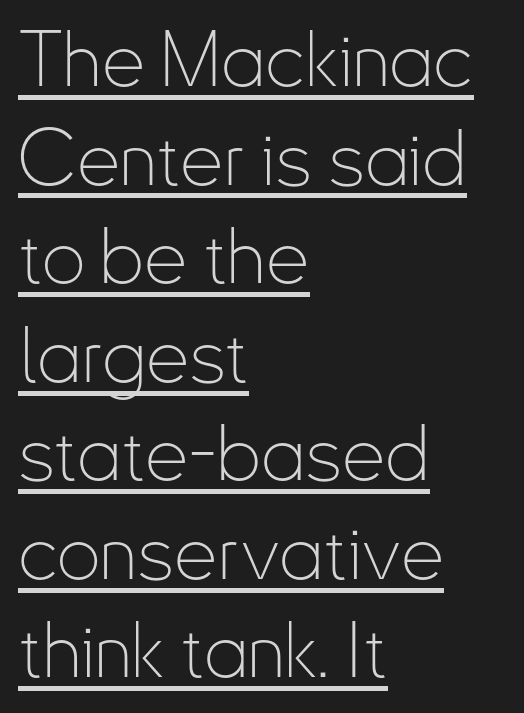
A baseline rule has been typeset under these characters. The letters stand straight up with perfectly vertical stems. This block has exactly the height ordinary leading produces. The face used here is rendered with its standard letterfit.
